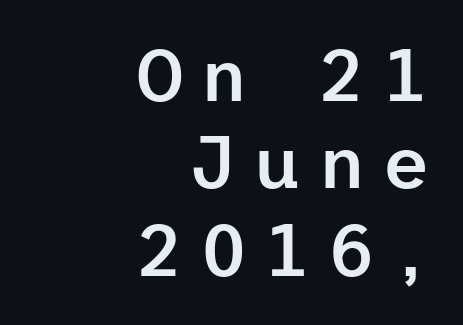
Unlike a traditional serif, this face leaves its strokes unadorned. Ascenders rise straight up at ninety degrees. A student would call this right alignment; a typographer would say flush right, rag left. Glyph-to-glyph distance is far greater than everyday printed text. Is the type bold? Partly — it's a semibold, heavier than regular but not fully bold.
